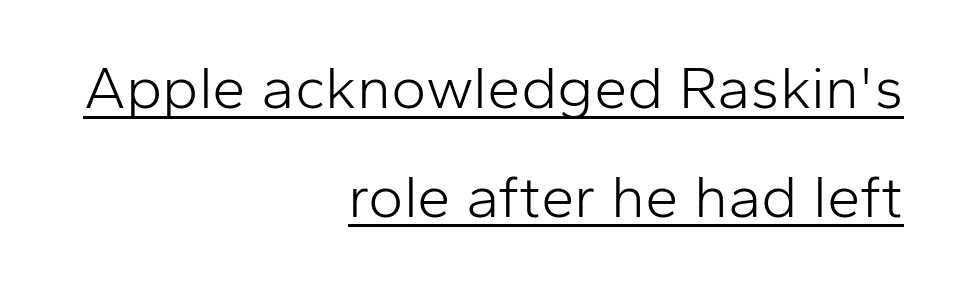
{"serif": "no", "italic": "no", "bold": "no", "weight": "light", "width": "normal", "stroke_contrast": "low", "x_height": "medium", "monospaced": "no", "underline": "yes", "align": "right", "line_spacing_ratio": 1.81, "letter_spacing": "normal", "letter_spacing_em": 0.0, "glyph_px": 60}
